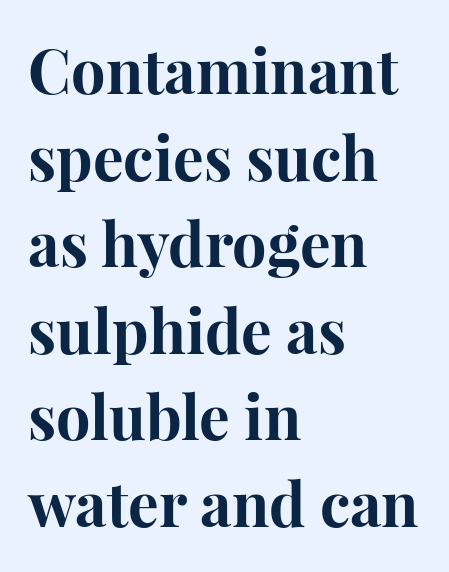
Q: Is the text bold? A: Yes.
Q: Is the text italic (slanted)? A: No, it is upright.
Q: Is the typeface a serif or a sans-serif typeface? A: Serif.
Q: Is the text underlined? A: No.
Q: How is the paragraph aligned? A: Left-aligned.
Q: Is the spacing between letters normal or unusually wide? A: Normal.
Q: Is the spacing between lines tight, normal or loose? A: Normal.
Q: Width (condensed, normal, or wide)? A: Normal.
Q: Stroke contrast? A: High.
Q: x-height? A: Medium.
Q: Monospaced? A: No.
